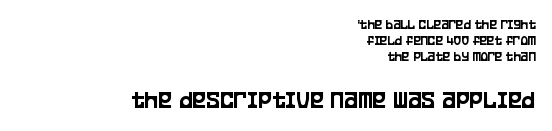
Q: Is the text italic (slanted)? A: No, it is upright.
Q: Is the text underlined? A: No.
Q: How is the paragraph aligned? A: Right-aligned.
Q: Is the spacing between letters normal or unusually wide? A: Normal.
Q: Is the spacing between lines tight, normal or loose? A: Tight.
Q: Which block of text is set in a larger size, the first (top) or the second (bottom)? A: The second (bottom) one.
